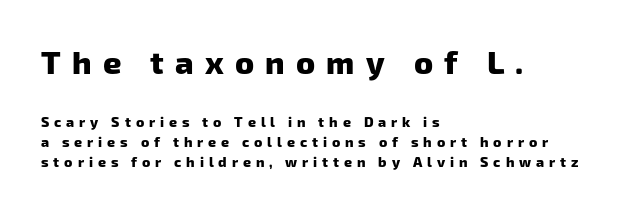
The image shows 32 px heavy sans-serif type; set left-aligned, normal line spacing (1.43x), unusually wide letter spacing (+0.35 em), not underlined; the first (top) block is 2.29x larger; low stroke contrast and a medium x-height.
